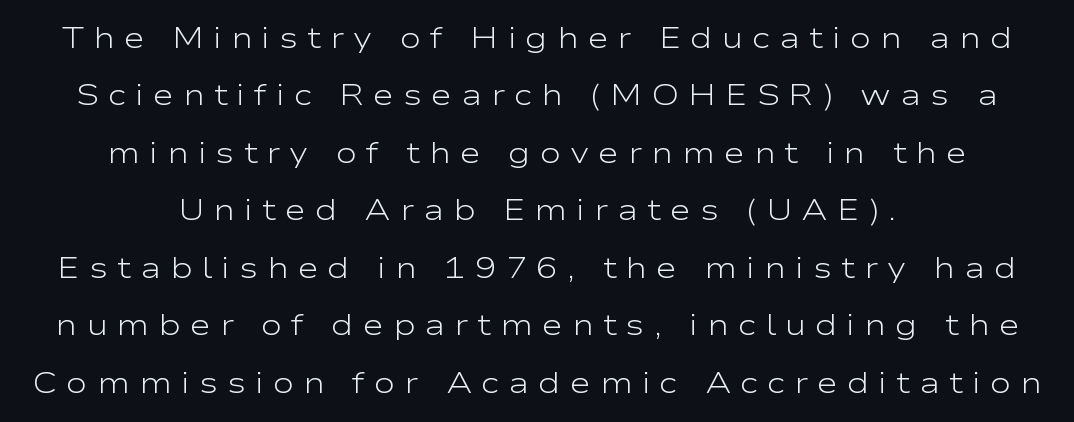
These lines are rendered in a variable-pitch font. These lines have a slow, spaced-out rhythm from letter to letter. The strokes are not fattened; the text isn't bold. Upright lettering throughout.
